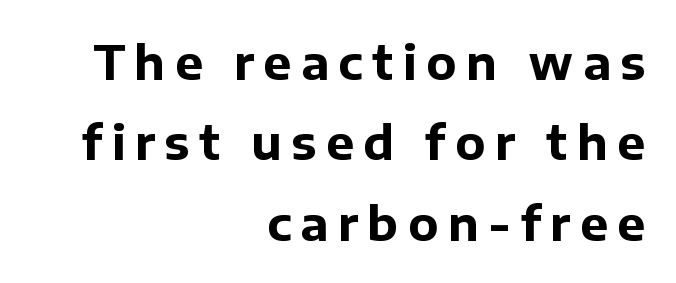
Chunky letters — that's bold for sure. This sample has the flowing, uneven cadence of proportional lettering. Here the glyphs are tracked loosely, breaking word shapes into spaced letters. What kind of face is this? One without serifs — a sans.
